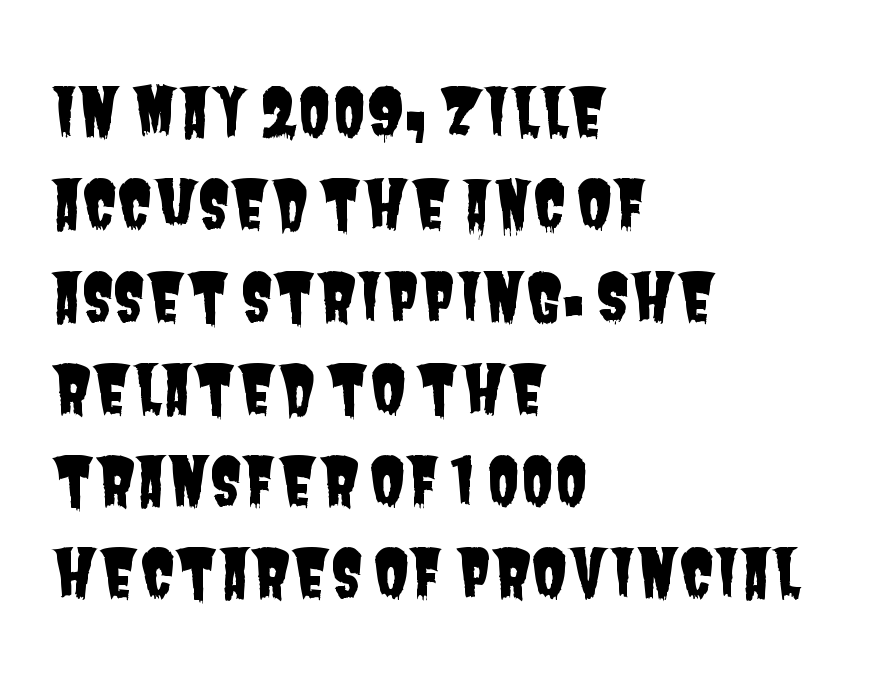
Q: Is the typeface a serif or a sans-serif typeface? A: Sans-serif.
Q: Is the text underlined? A: No.
Q: How is the paragraph aligned? A: Left-aligned.
Q: Is the spacing between letters normal or unusually wide? A: Normal.
Q: Is the spacing between lines tight, normal or loose? A: Normal.
Q: Width (condensed, normal, or wide)? A: Condensed.
Q: Stroke contrast? A: Low.
Q: x-height? A: Large.
Q: Monospaced? A: No.
